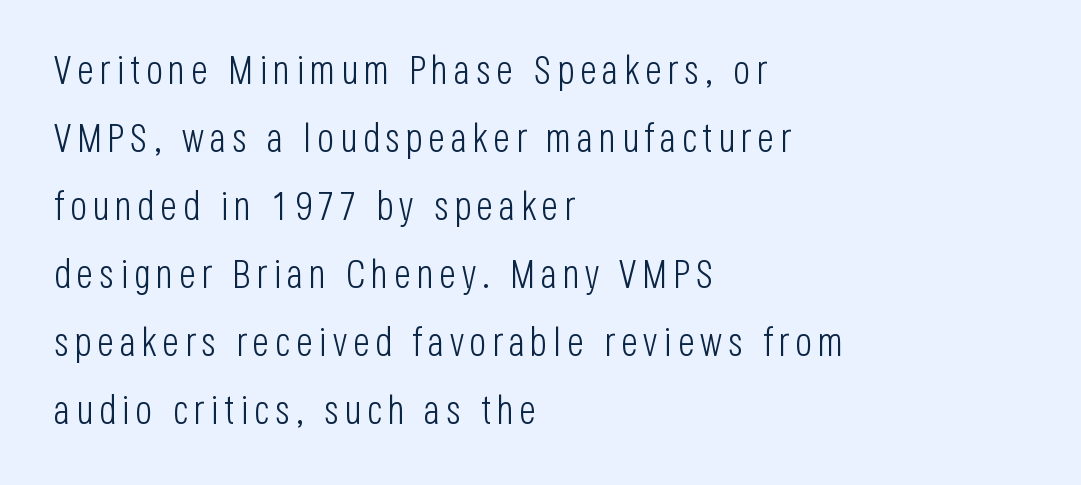
In terms of posture, this sample is upright. Character widths vary here, with narrow letters taking less room than wide ones. The font is comparable to plain body text, perhaps lighter. Any mark beneath the type? The region is blank. Does the leading feel generous? No, just average. A sans-serif font was chosen for this passage.
